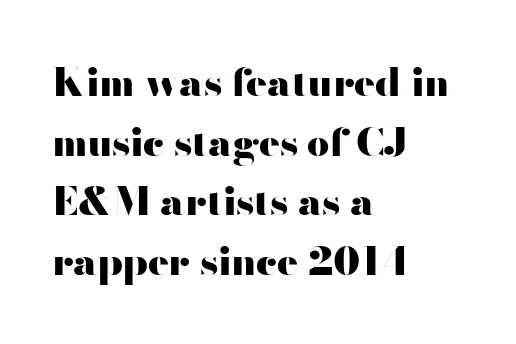
Q: Is the text bold? A: Yes.
Q: Is the text italic (slanted)? A: No, it is upright.
Q: Is the typeface a serif or a sans-serif typeface? A: Serif.
Q: Is the text underlined? A: No.
Q: How is the paragraph aligned? A: Left-aligned.
Q: Is the spacing between letters normal or unusually wide? A: Normal.
Q: Is the spacing between lines tight, normal or loose? A: Normal.
Q: Width (condensed, normal, or wide)? A: Wide.
Q: Stroke contrast? A: High.
Q: x-height? A: Small.
Q: Monospaced? A: No.
